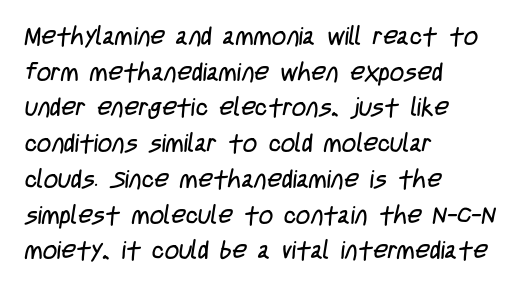
The image shows 25 px text type; set left-aligned, normal line spacing (1.43x), normal letter spacing, not underlined.
